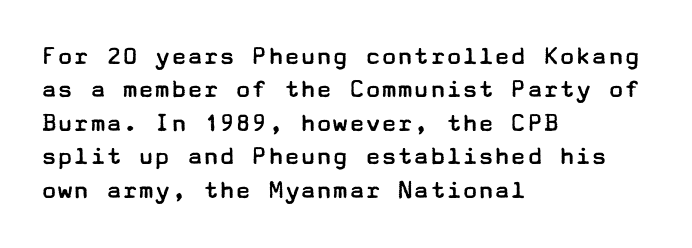
{"italic": "no", "bold": "no", "underline": "no", "align": "left", "line_spacing_ratio": 1.24, "letter_spacing": "normal", "letter_spacing_em": 0.0, "glyph_px": 27}
